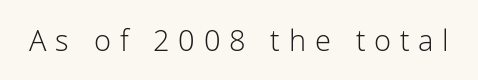
Q: Is the text bold? A: No.
Q: Is the text italic (slanted)? A: No, it is upright.
Q: Is the typeface a serif or a sans-serif typeface? A: Sans-serif.
Q: Is the text underlined? A: No.
Q: Is the spacing between letters normal or unusually wide? A: Unusually wide.
Q: Width (condensed, normal, or wide)? A: Normal.
Q: Stroke contrast? A: Low.
Q: x-height? A: Medium.
Q: Monospaced? A: No.
